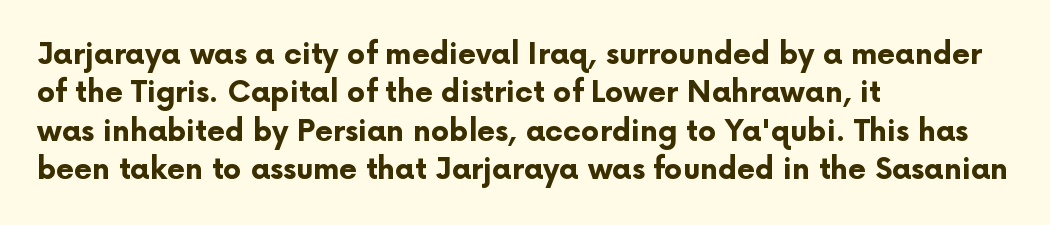
The image shows 29 px bold sans-serif type, upright; set left-aligned, normal line spacing (1.32x), normal letter spacing, not underlined; low stroke contrast and a medium x-height.
